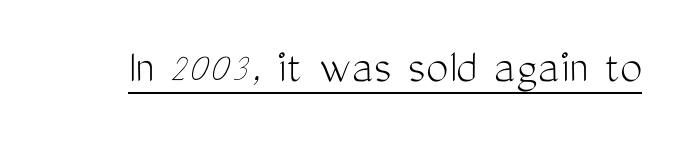
Q: Is the text bold? A: No.
Q: Is the text italic (slanted)? A: No, it is upright.
Q: Is the typeface a serif or a sans-serif typeface? A: Sans-serif.
Q: Is the text underlined? A: Yes.
Q: Is the spacing between letters normal or unusually wide? A: Normal.
Q: Width (condensed, normal, or wide)? A: Condensed.
Q: Stroke contrast? A: Medium.
Q: x-height? A: Medium.
Q: Monospaced? A: No.
